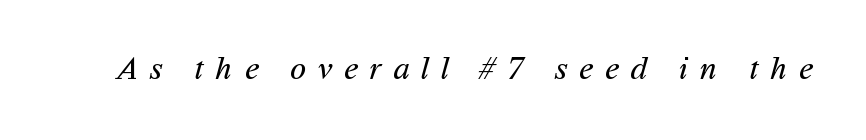
Vertical stems look standard width or narrower in stroke. This sample uses a sans-serif face. Plain, unruled lines of type. Is this a fixed-width face? No — the glyphs have proportional, varying widths. Glyph-to-glyph distance is far greater than everyday printed text.
